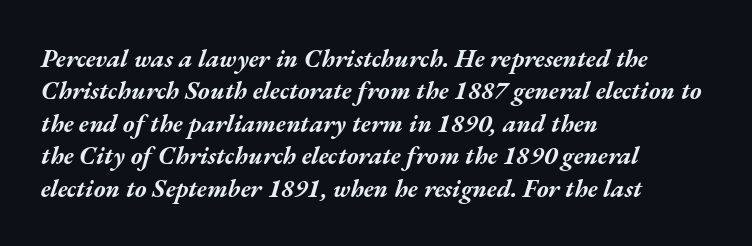
The image shows 25 px bold type, italic (leaning right); set left-aligned, normal line spacing (1.3x), normal letter spacing, not underlined.
